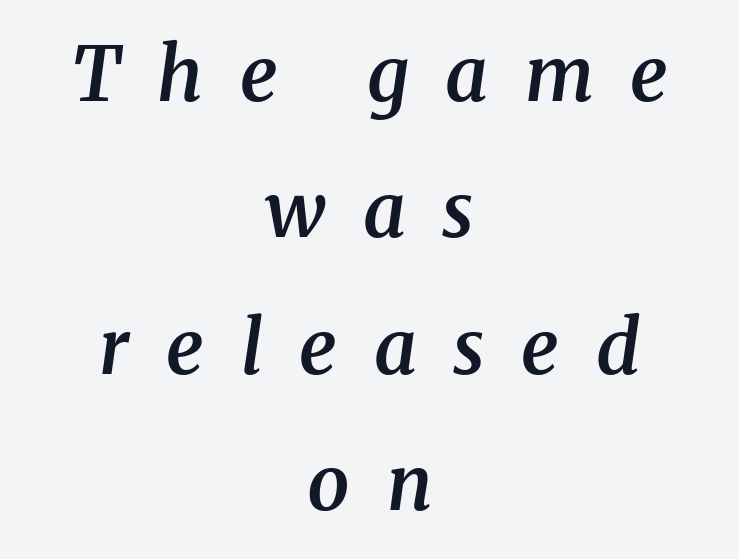
Letters rest on an invisible, unmarked baseline. Which margin do the lines hug? Neither — every line sits in the middle. Typesetter's note: demi weight, one step under bold. Looks like regular typesetting: each glyph gets only the width it needs. The glyphs in this specimen are seriffed. Would a proofreader flag this as italicized? Yes.
